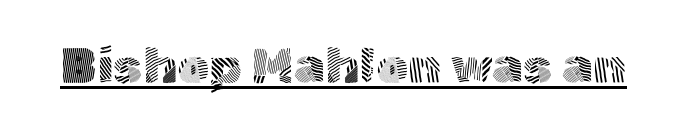
The image shows 50 px light sans-serif type, upright; set normal letter spacing, underlined; a medium x-height.
